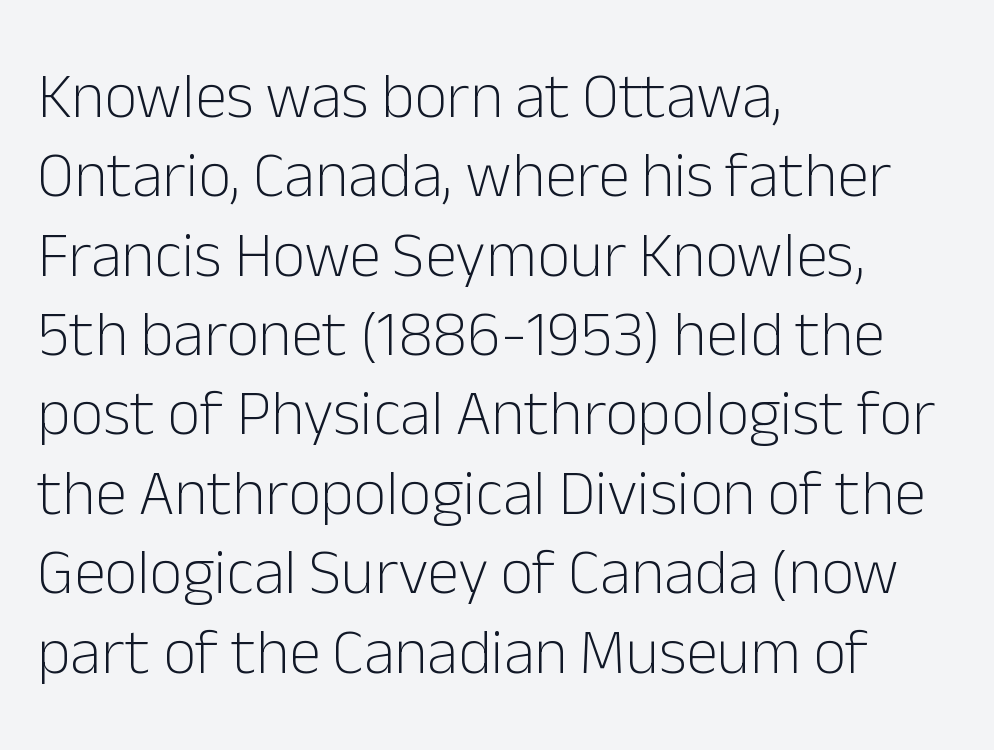
The image shows 64 px light sans-serif type, upright; set left-aligned, line spacing 1.24x, normal letter spacing, not underlined; low stroke contrast and a medium x-height.
